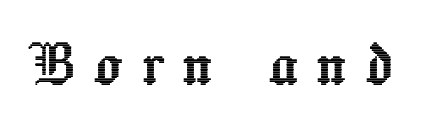
Inter-character spacing is expanded well beyond the font's built-in metrics. Each letter keeps its own natural width here, so spacing adapts to shape. No italicization has been applied; the sample stays upright. The passage shown is not underscored anywhere.
